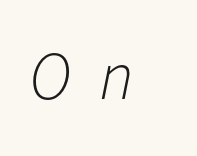
{"italic": "yes", "lean": "right", "slant_degrees": 11, "bold": "no", "weight": "light", "width": "normal", "stroke_contrast": "low", "x_height": "medium", "monospaced": "no", "underline": "no", "letter_spacing": "wide", "letter_spacing_em": 0.41, "glyph_px": 68}
